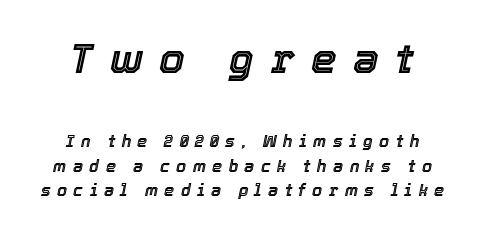
The rendering uses natural spacing where letterforms have individual widths. Short note: letters widely spaced. The words here are not underlined. Leading matches the norm, producing a regular column.
